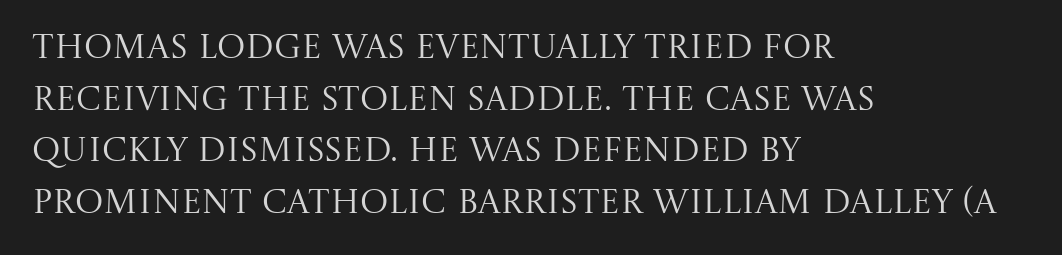
Does the leading feel generous? No, just average. The typeface chosen for these lines features serifs. Underline: absent. The letters sit at their default tracking, neither squeezed nor spread.
